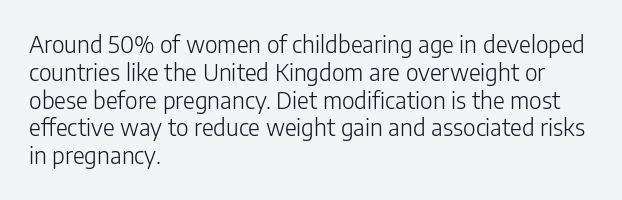
Italic: no, the glyphs are upright roman. Typeset ragged right — the left edge is the straight one. The gaps between neighbouring characters are ordinary and unremarkable. No letter is thick-stroked: the sample isn't bold. Lines of text with bare space underneath.
